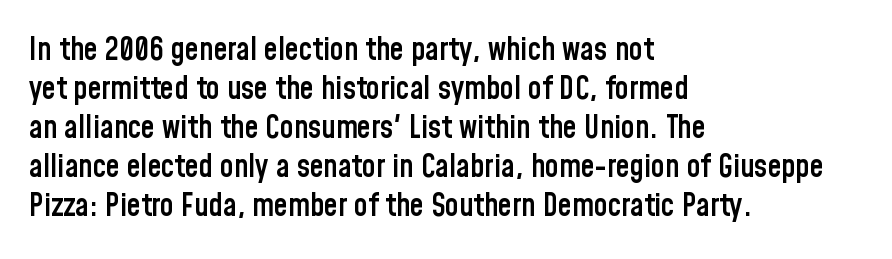
The image shows 31 px semibold, condensed sans-serif type, upright; set left-aligned, normal line spacing (1.26x), normal letter spacing, not underlined; low stroke contrast and a medium x-height.
